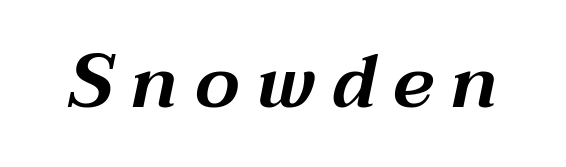
Q: Is the text italic (slanted)? A: Yes, it leans right by about 12 degrees.
Q: Is the text underlined? A: No.
Q: Is the spacing between letters normal or unusually wide? A: Unusually wide.
Q: Width (condensed, normal, or wide)? A: Wide.
Q: Stroke contrast? A: Medium.
Q: x-height? A: Medium.
Q: Monospaced? A: No.
